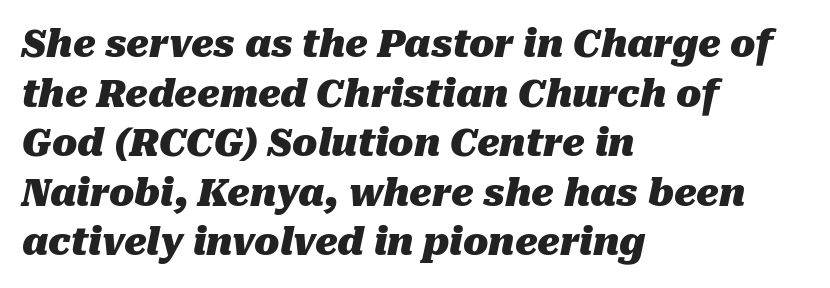
Q: Is the text bold? A: Yes.
Q: Is the text italic (slanted)? A: Yes, it leans right by about 10 degrees.
Q: Is the text underlined? A: No.
Q: How is the paragraph aligned? A: Left-aligned.
Q: Is the spacing between letters normal or unusually wide? A: Normal.
Q: Is the spacing between lines tight, normal or loose? A: Normal.
Q: Width (condensed, normal, or wide)? A: Normal.
Q: Stroke contrast? A: Medium.
Q: x-height? A: Medium.
Q: Monospaced? A: No.
